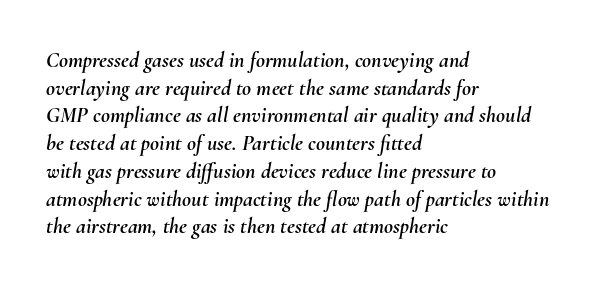
The zone under the glyphs is completely vacant. Compared with a centered layout, this one pins lines to the left instead. Whoever set this chose a conventional vertical rhythm. Slanted lettering throughout. Default kerning and tracking; the words read as compact shapes.
